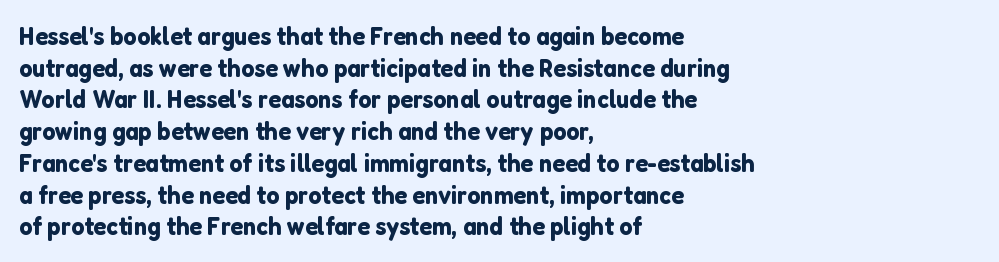
The lettering stays uniformly vertical, giving the passage a roman look. The baseline area is clear. The setting favours the left margin, as ordinary paragraphs usually do. These lines keep a tight, regular rhythm from letter to letter.
